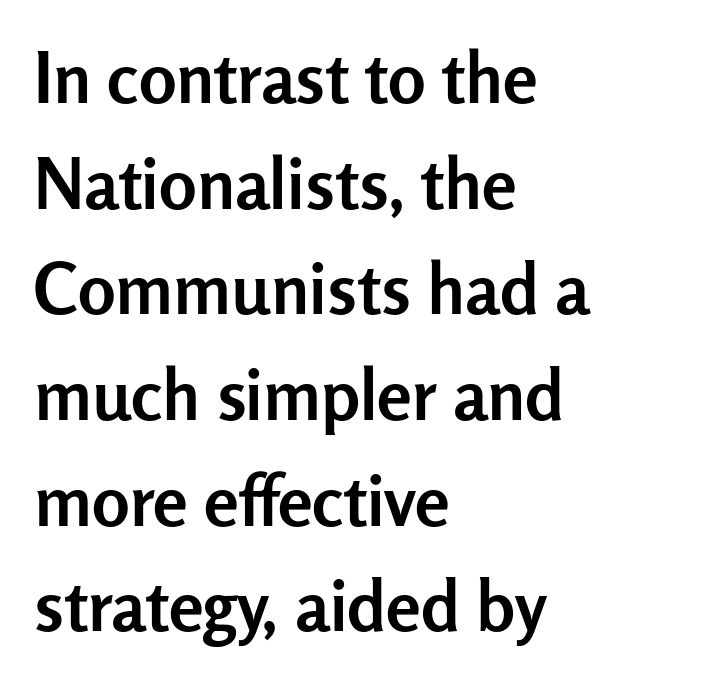
The image shows 70 px semibold sans-serif type, upright; set left-aligned, normal line spacing (1.51x), normal letter spacing, not underlined; low stroke contrast and a medium x-height.
